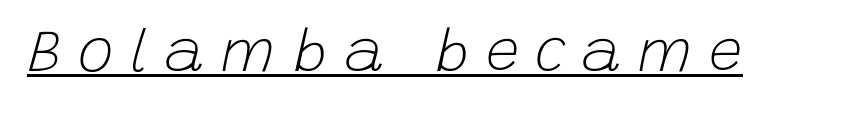
The words here are underlined. The tracking reads as deliberately expanded to a designer's eye. Varying glyph widths throughout — classic text-font behaviour. Every character sits at an angle, as italics do.
